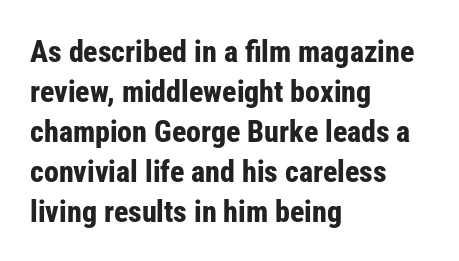
No feet cap the strokes, marking this as sans-serif type. Left-aligned paragraph, ragged on the right. Weight check: bold — yes, fully. It's the straight-up-and-down kind of type. Any mark beneath the type? The region is blank. Students, observe: this is what conventionally led text looks like.
